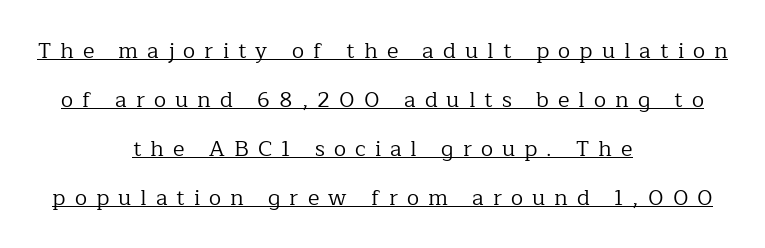
Q: Is the text bold? A: No.
Q: Is the text italic (slanted)? A: No, it is upright.
Q: Is the text underlined? A: Yes.
Q: How is the paragraph aligned? A: Centered.
Q: Is the spacing between letters normal or unusually wide? A: Unusually wide.
Q: Is the spacing between lines tight, normal or loose? A: Loose.
